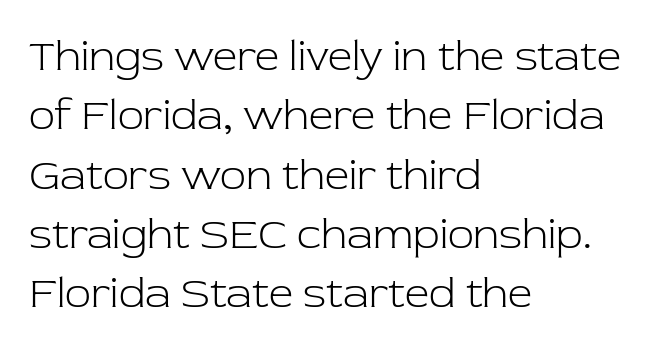
Honestly, the letter spacing is just normal — you wouldn't notice it. The rendering uses natural spacing where letterforms have individual widths. Vertical strokes here are truly vertical. Heaviness? Minimal to ordinary, like unemphasized prose.
